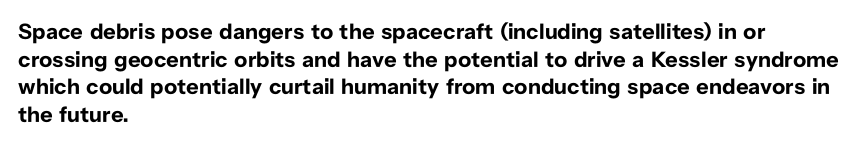
{"italic": "no", "bold": "yes", "underline": "no", "align": "left", "line_spacing": "normal", "line_spacing_ratio": 1.26, "letter_spacing": "normal", "letter_spacing_em": 0.0, "glyph_px": 22}
